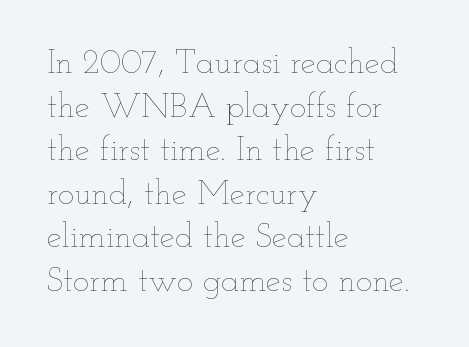
{"italic": "no", "bold": "no", "weight": "thin", "width": "wide", "stroke_contrast": "low", "x_height": "small", "monospaced": "no", "underline": "no", "align": "left", "line_spacing": "normal", "line_spacing_ratio": 1.28, "letter_spacing": "normal", "letter_spacing_em": 0.0, "glyph_px": 34}
